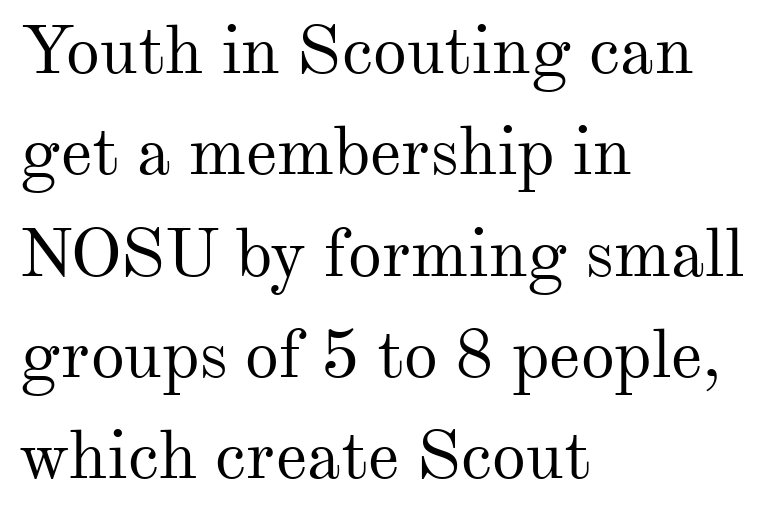
Q: Is the text bold? A: No.
Q: Is the text italic (slanted)? A: No, it is upright.
Q: Is the typeface a serif or a sans-serif typeface? A: Serif.
Q: Is the text underlined? A: No.
Q: How is the paragraph aligned? A: Left-aligned.
Q: Is the spacing between letters normal or unusually wide? A: Normal.
Q: Is the spacing between lines tight, normal or loose? A: Normal.
Q: Width (condensed, normal, or wide)? A: Normal.
Q: Stroke contrast? A: Medium.
Q: x-height? A: Small.
Q: Monospaced? A: No.
